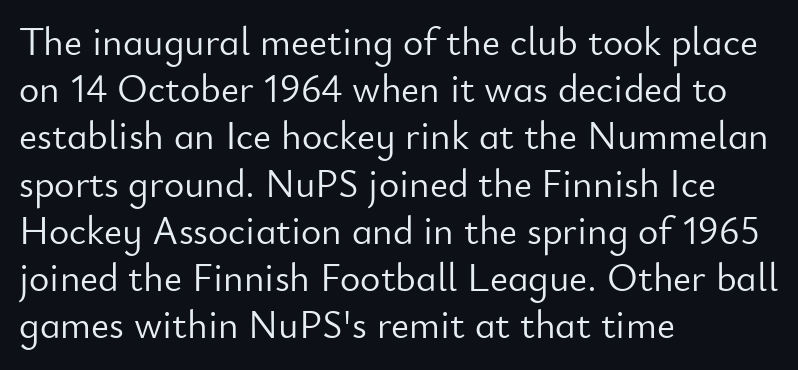
Q: Is the text bold? A: No.
Q: Is the text italic (slanted)? A: No, it is upright.
Q: Is the typeface a serif or a sans-serif typeface? A: Sans-serif.
Q: Is the text underlined? A: No.
Q: How is the paragraph aligned? A: Left-aligned.
Q: Is the spacing between letters normal or unusually wide? A: Normal.
Q: Width (condensed, normal, or wide)? A: Normal.
Q: Stroke contrast? A: Low.
Q: x-height? A: Small.
Q: Monospaced? A: No.
